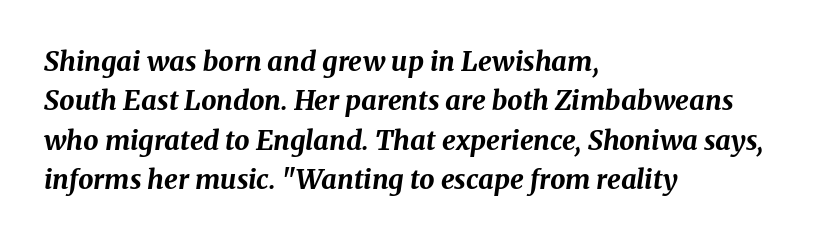
The image shows 27 px bold type, italic (leaning right); set left-aligned, normal line spacing (1.46x), normal letter spacing, not underlined.
